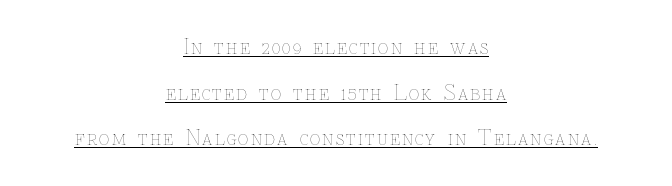
{"italic": "no", "bold": "no", "underline": "yes", "align": "center", "line_spacing": "loose", "line_spacing_ratio": 2.28, "glyph_px": 20}
